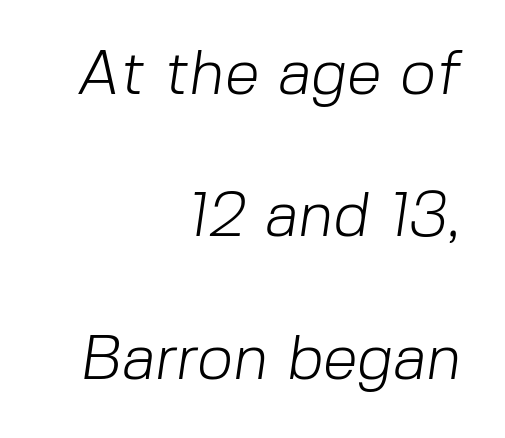
Q: Is the text bold? A: No.
Q: Is the typeface a serif or a sans-serif typeface? A: Sans-serif.
Q: Is the text underlined? A: No.
Q: How is the paragraph aligned? A: Right-aligned.
Q: Is the spacing between letters normal or unusually wide? A: Normal.
Q: Is the spacing between lines tight, normal or loose? A: Loose.
Q: Width (condensed, normal, or wide)? A: Normal.
Q: Stroke contrast? A: Low.
Q: x-height? A: Medium.
Q: Monospaced? A: No.
